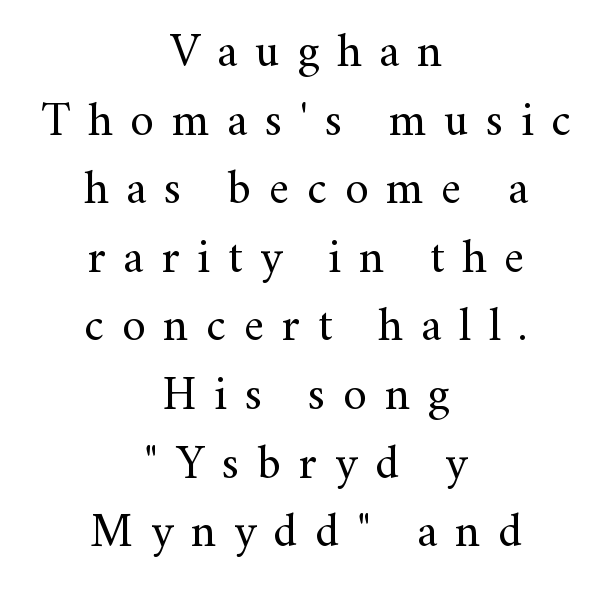
Q: Is the text bold? A: No.
Q: Is the text italic (slanted)? A: No, it is upright.
Q: Is the typeface a serif or a sans-serif typeface? A: Serif.
Q: Is the text underlined? A: No.
Q: How is the paragraph aligned? A: Centered.
Q: Is the spacing between letters normal or unusually wide? A: Unusually wide.
Q: Is the spacing between lines tight, normal or loose? A: Normal.
Q: Width (condensed, normal, or wide)? A: Normal.
Q: Stroke contrast? A: Medium.
Q: x-height? A: Small.
Q: Monospaced? A: No.
